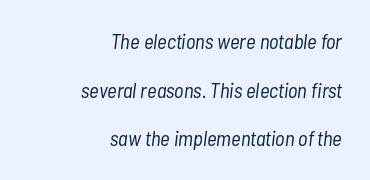
{"italic": "yes", "lean": "right", "slant_degrees": 7, "bold": "no", "underline": "no", "align": "right", "line_spacing": "loose", "line_spacing_ratio": 2.32, "letter_spacing": "normal", "letter_spacing_em": 0.0, "glyph_px": 21}
